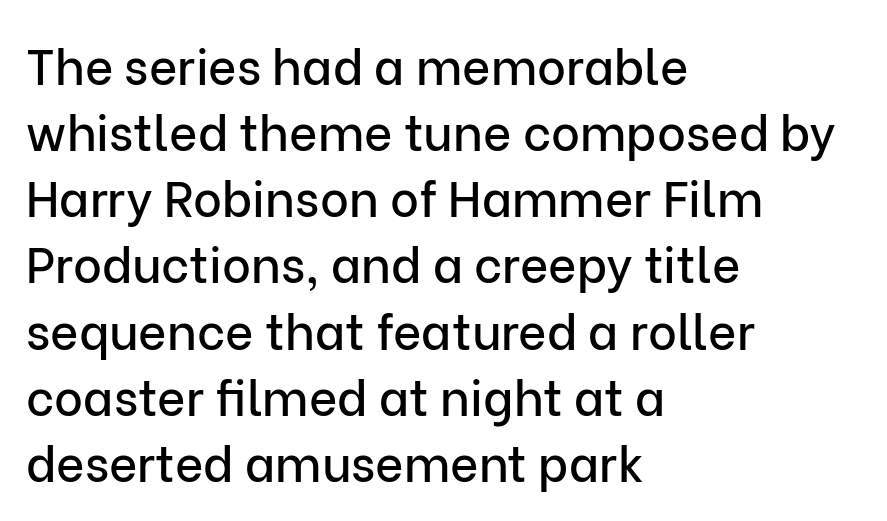
Q: Is the text italic (slanted)? A: No, it is upright.
Q: Is the typeface a serif or a sans-serif typeface? A: Sans-serif.
Q: Is the text underlined? A: No.
Q: How is the paragraph aligned? A: Left-aligned.
Q: Is the spacing between letters normal or unusually wide? A: Normal.
Q: Is the spacing between lines tight, normal or loose? A: Normal.
Q: Width (condensed, normal, or wide)? A: Normal.
Q: Stroke contrast? A: Low.
Q: x-height? A: Medium.
Q: Monospaced? A: No.
